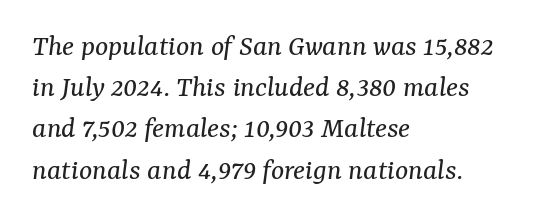
The image shows 31 px regular-weight serif type, italic (leaning right); set left-aligned, normal line spacing (1.33x), normal letter spacing, not underlined; medium stroke contrast and a medium x-height.
